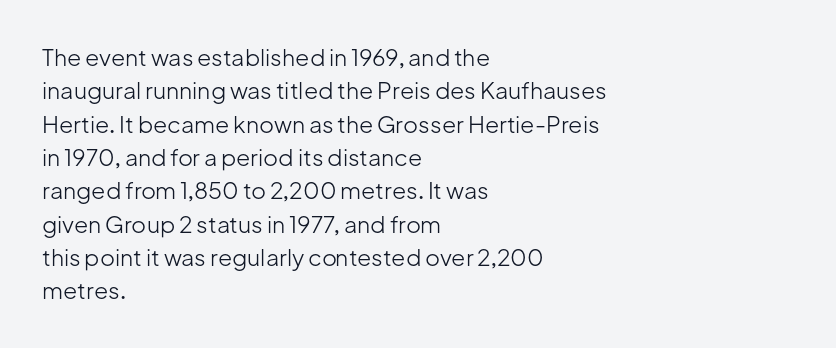
The image shows 23 px text type, upright; set left-aligned, normal line spacing (1.45x), normal letter spacing, not underlined.
